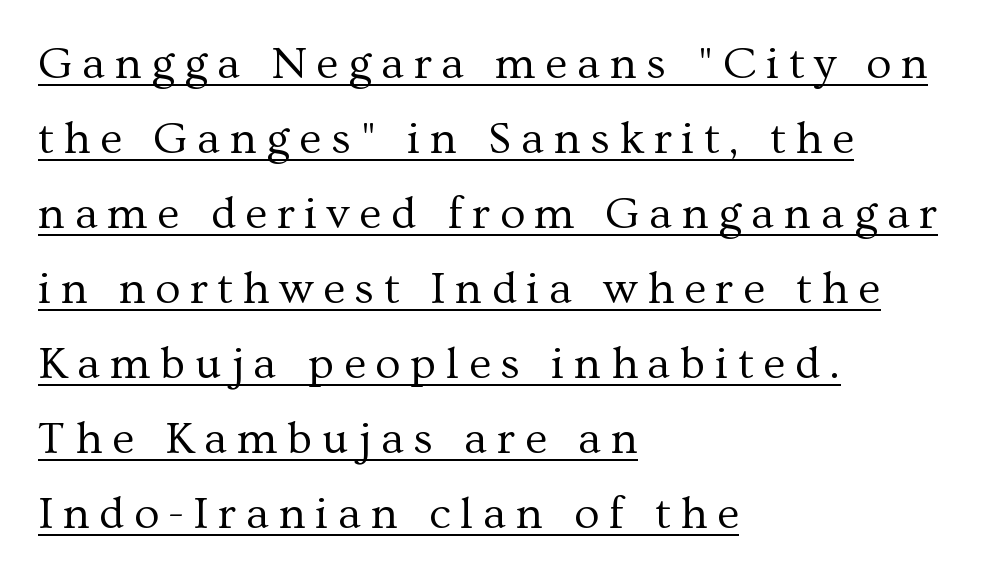
Q: Is the text bold? A: No.
Q: Is the text italic (slanted)? A: No, it is upright.
Q: Is the typeface a serif or a sans-serif typeface? A: Serif.
Q: Is the text underlined? A: Yes.
Q: How is the paragraph aligned? A: Left-aligned.
Q: Is the spacing between letters normal or unusually wide? A: Unusually wide.
Q: Is the spacing between lines tight, normal or loose? A: Normal.
Q: Width (condensed, normal, or wide)? A: Normal.
Q: Stroke contrast? A: Medium.
Q: x-height? A: Medium.
Q: Monospaced? A: No.
